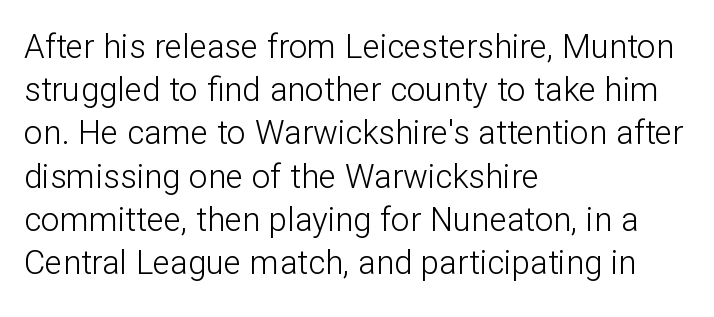
{"serif": "no", "italic": "no", "bold": "no", "weight": "light", "width": "normal", "stroke_contrast": "low", "x_height": "medium", "monospaced": "no", "underline": "no", "align": "left", "line_spacing": "normal", "line_spacing_ratio": 1.31, "letter_spacing": "normal", "letter_spacing_em": 0.0, "glyph_px": 33}
